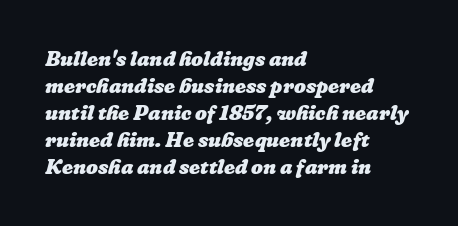
Q: Is the text bold? A: Yes.
Q: Is the text underlined? A: No.
Q: How is the paragraph aligned? A: Left-aligned.
Q: Is the spacing between letters normal or unusually wide? A: Normal.
Q: Is the spacing between lines tight, normal or loose? A: Normal.
